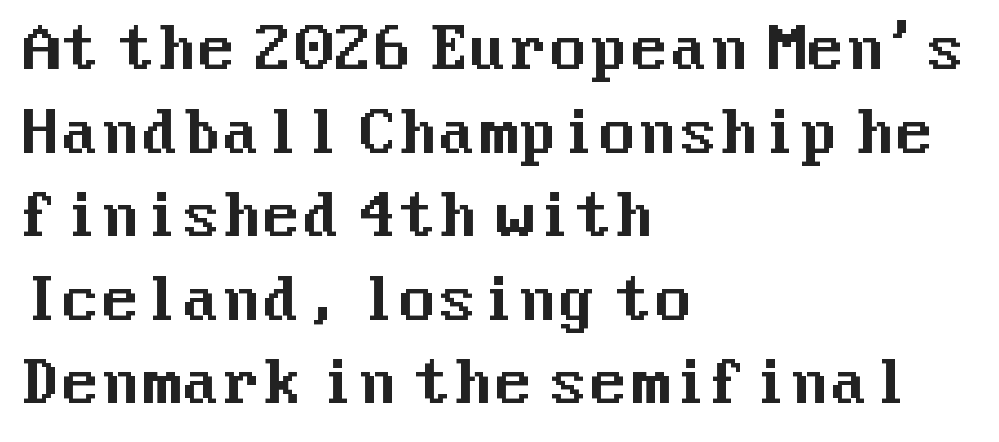
Q: Is the text italic (slanted)? A: No, it is upright.
Q: Is the typeface a serif or a sans-serif typeface? A: Sans-serif.
Q: Is the text underlined? A: No.
Q: How is the paragraph aligned? A: Left-aligned.
Q: Is the spacing between letters normal or unusually wide? A: Normal.
Q: Is the spacing between lines tight, normal or loose? A: Normal.
Q: Width (condensed, normal, or wide)? A: Normal.
Q: Stroke contrast? A: Medium.
Q: x-height? A: Medium.
